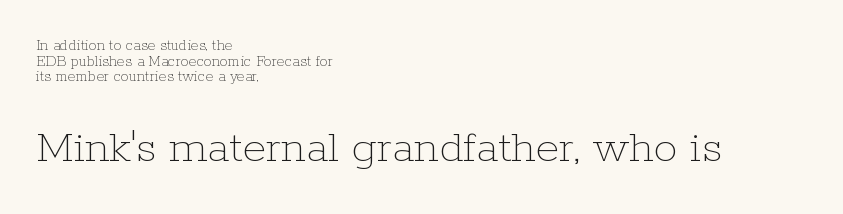
Q: Is the text bold? A: No.
Q: Is the text italic (slanted)? A: No, it is upright.
Q: Is the text underlined? A: No.
Q: How is the paragraph aligned? A: Left-aligned.
Q: Is the spacing between letters normal or unusually wide? A: Normal.
Q: Is the spacing between lines tight, normal or loose? A: Tight.
Q: Which block of text is set in a larger size, the first (top) or the second (bottom)? A: The second (bottom) one.
Q: Width (condensed, normal, or wide)? A: Normal.
Q: Stroke contrast? A: Low.
Q: x-height? A: Medium.
Q: Monospaced? A: No.
